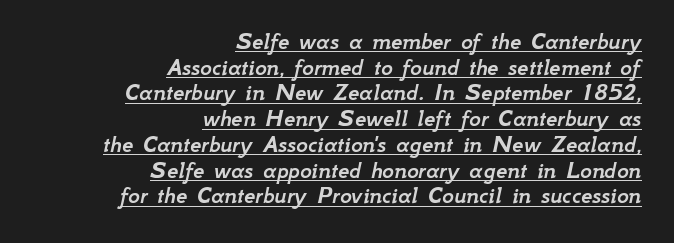
The image shows 25 px text type, italic (leaning right); set right-aligned, tight line spacing (1.03x), normal letter spacing, underlined.
